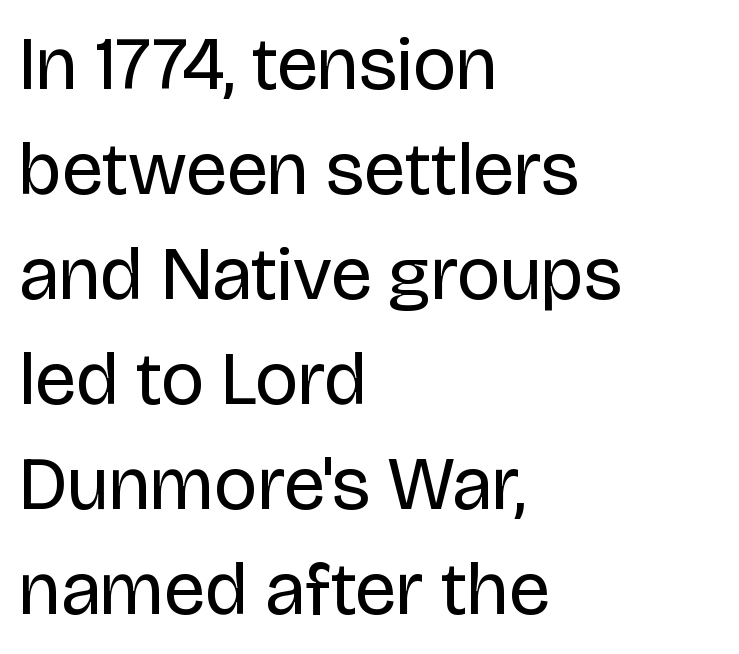
Q: Is the text bold? A: No.
Q: Is the text italic (slanted)? A: No, it is upright.
Q: Is the typeface a serif or a sans-serif typeface? A: Sans-serif.
Q: Is the text underlined? A: No.
Q: How is the paragraph aligned? A: Left-aligned.
Q: Is the spacing between letters normal or unusually wide? A: Normal.
Q: Is the spacing between lines tight, normal or loose? A: Normal.
Q: Width (condensed, normal, or wide)? A: Normal.
Q: Stroke contrast? A: Low.
Q: x-height? A: Large.
Q: Monospaced? A: No.
